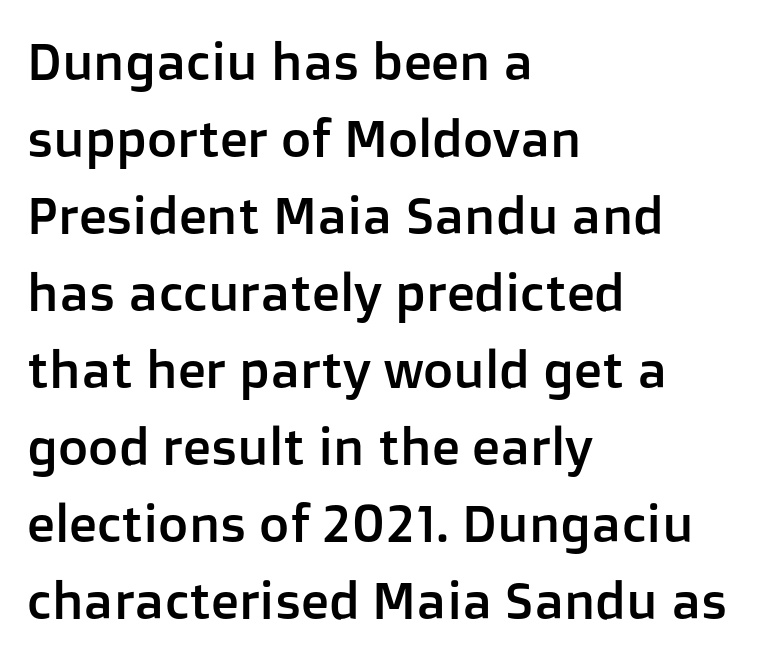
Only glyphs here, with clear space below each row. The typeface chosen for these lines omits serifs. Tall strokes in this sample are plumb rather than angled. The face used here is proportionally spaced, like ordinary book or web type. There is no visible air inserted between adjacent glyphs. Reading down the block, your eye returns to a fixed left position each line.
